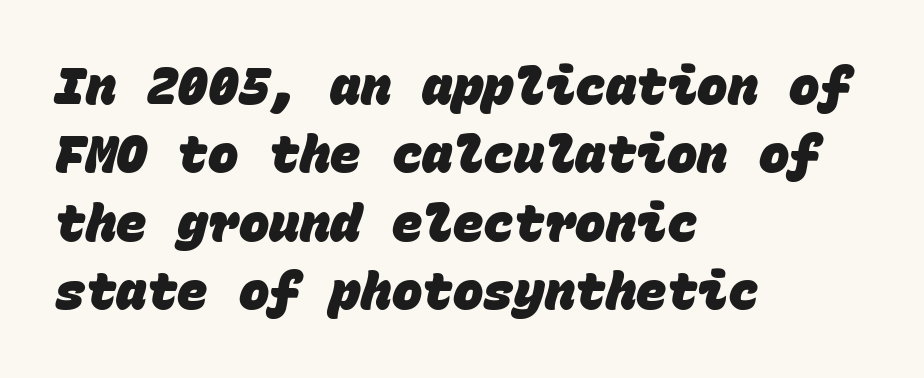
The image shows 51 px heavy sans-serif type, monospaced; set left-aligned, normal line spacing (1.34x), normal letter spacing, not underlined; low stroke contrast and a large x-height.
